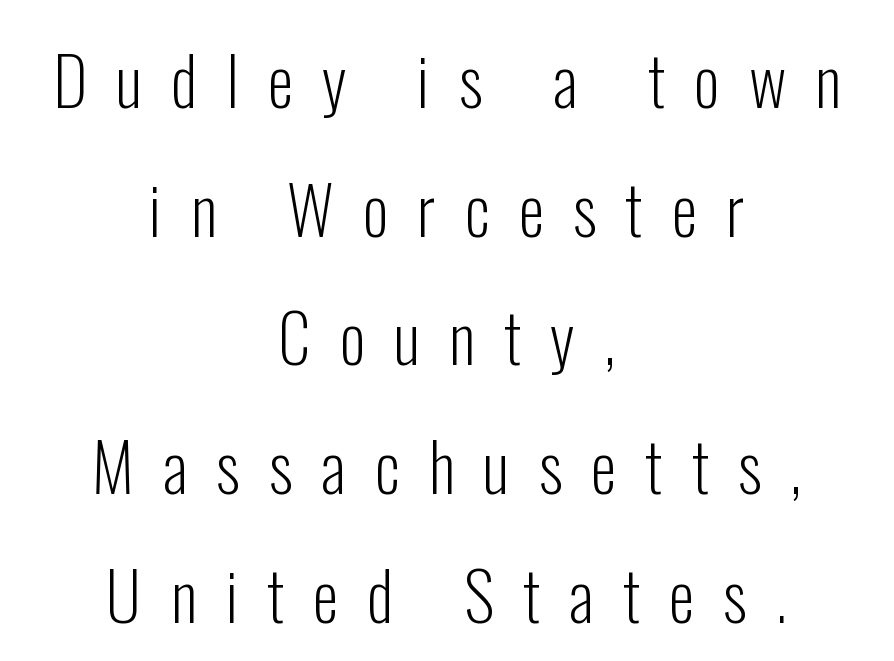
The image shows 66 px light, condensed sans-serif type, upright; set centered, loose line spacing (1.95x), unusually wide letter spacing (+0.44 em), not underlined; low stroke contrast and a medium x-height.
